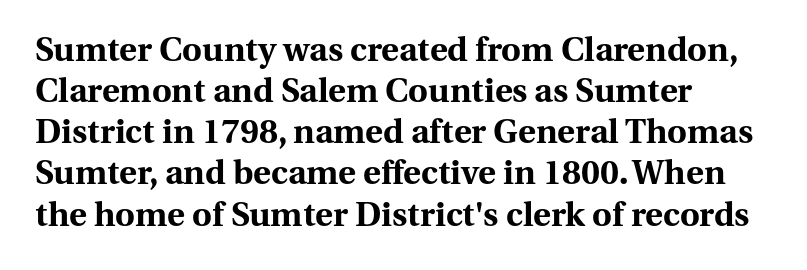
{"serif": "yes", "italic": "no", "bold": "yes", "weight": "bold", "width": "normal", "stroke_contrast": "medium", "x_height": "medium", "monospaced": "no", "underline": "no", "align": "left", "line_spacing_ratio": 1.21, "letter_spacing": "normal", "letter_spacing_em": 0.0, "glyph_px": 34}
